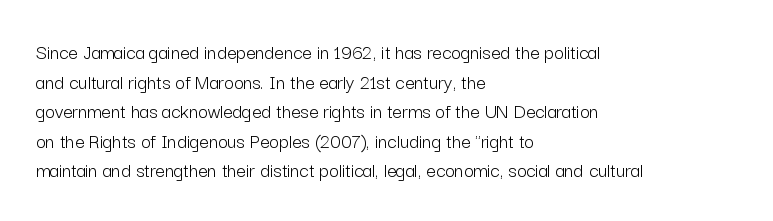
Quick note: underline off. Do the letters lean? They stand straight. The text block is weighted toward the left margin, trailing off unevenly rightward. This rendering leaves character spacing at its baseline value. Vertical spacing — default.
